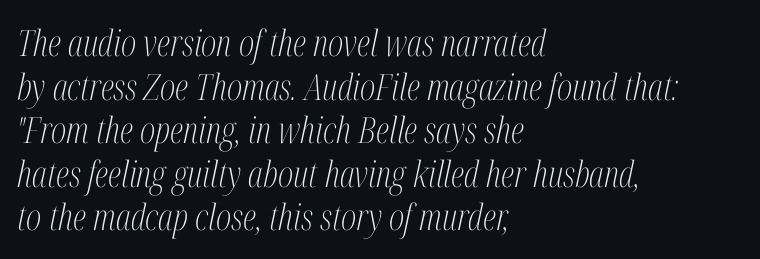
{"serif": "yes", "italic": "yes", "lean": "right", "slant_degrees": 12, "bold": "no", "weight": "light", "width": "condensed", "stroke_contrast": "medium", "x_height": "medium", "monospaced": "no", "underline": "no", "align": "left", "line_spacing_ratio": 1.21, "letter_spacing": "normal", "letter_spacing_em": 0.0, "glyph_px": 36}
